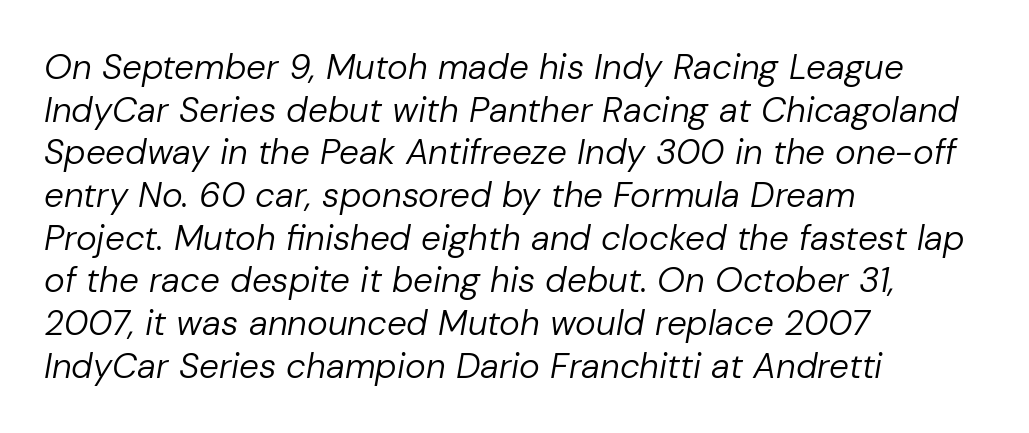
Varying glyph widths throughout — classic text-font behaviour. Slanted lettering throughout. Letters rest on an invisible, unmarked baseline. No letter is thick-stroked: the sample isn't bold. The face used here is rendered with its standard letterfit.
